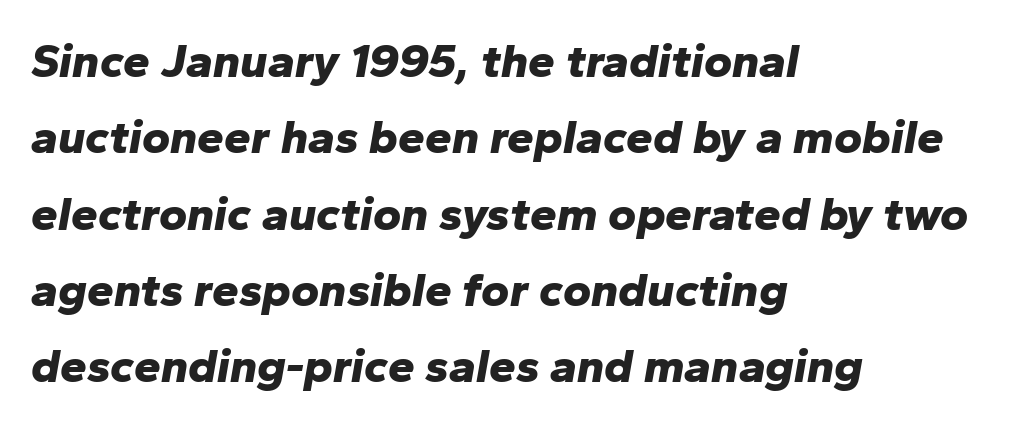
The image shows 48 px bold type, italic (leaning right); set left-aligned, normal line spacing (1.59x), normal letter spacing, not underlined; low stroke contrast and a medium x-height.
